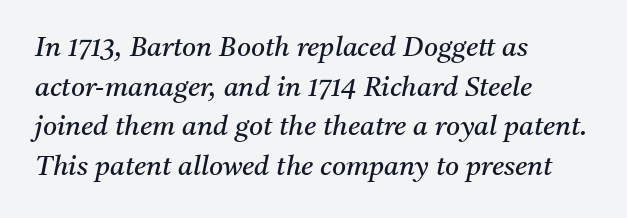
The image shows 27 px text type, italic (leaning right); set left-aligned, normal line spacing (1.47x), normal letter spacing, not underlined.
